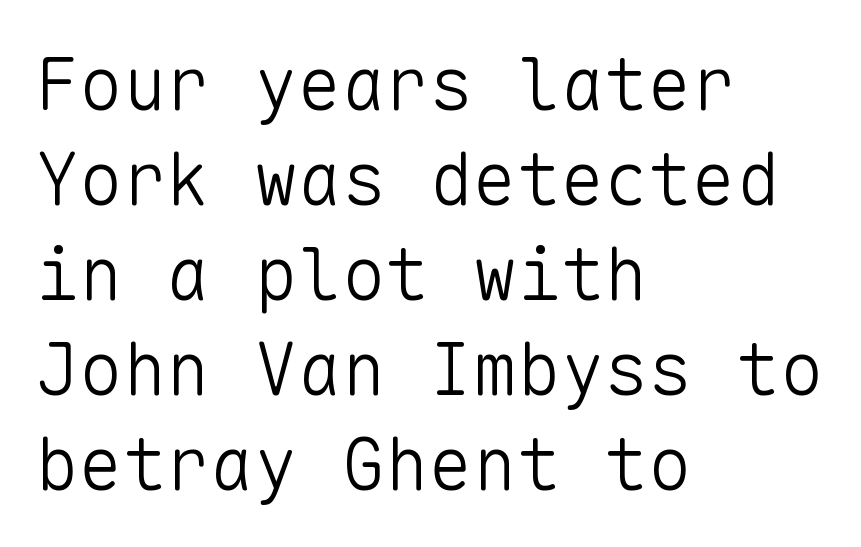
The image shows 73 px light sans-serif type, upright, monospaced; set left-aligned, normal line spacing (1.3x), normal letter spacing, not underlined; low stroke contrast and a medium x-height.
